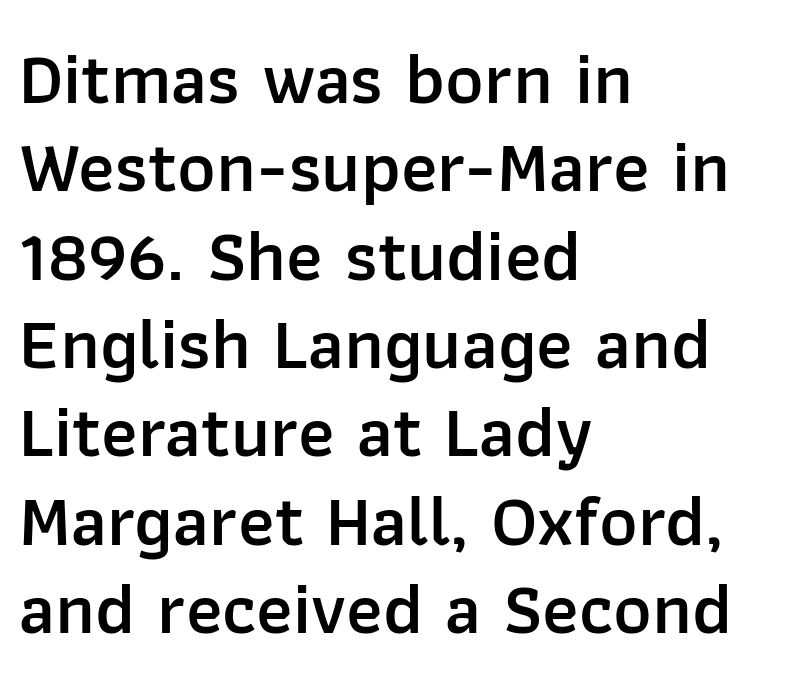
{"serif": "no", "italic": "no", "bold": "semi", "weight": "semibold", "width": "normal", "stroke_contrast": "low", "x_height": "medium", "monospaced": "no", "underline": "no", "align": "left", "line_spacing_ratio": 1.21, "letter_spacing": "normal", "letter_spacing_em": 0.0, "glyph_px": 73}
